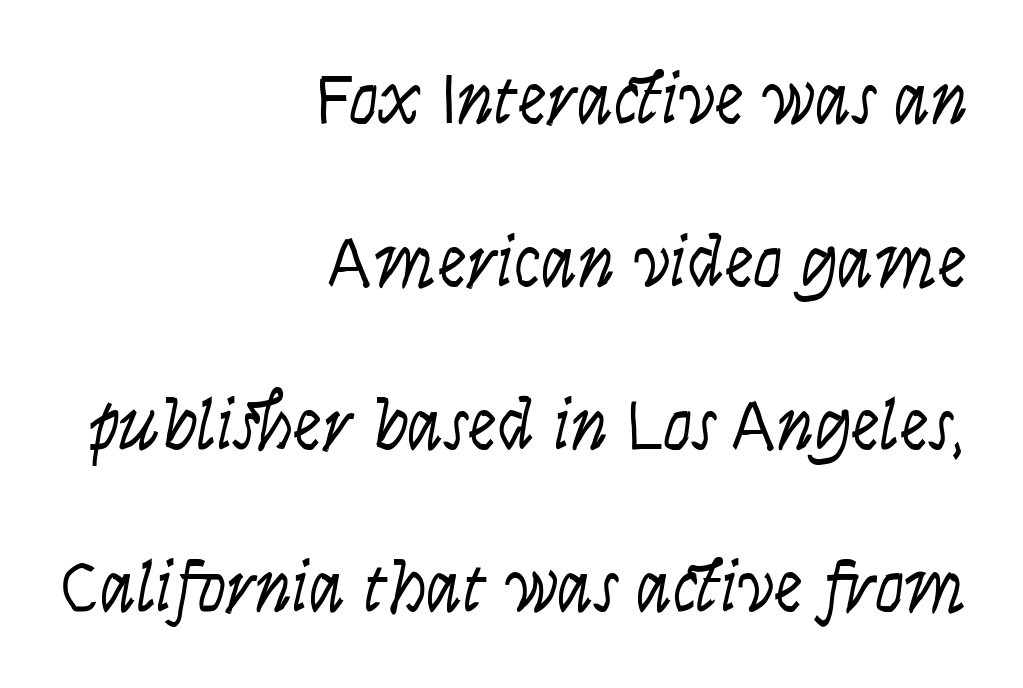
Q: Is the text bold? A: No.
Q: Is the text italic (slanted)? A: Yes, it leans right by about 9 degrees.
Q: Is the text underlined? A: No.
Q: How is the paragraph aligned? A: Right-aligned.
Q: Is the spacing between letters normal or unusually wide? A: Normal.
Q: Is the spacing between lines tight, normal or loose? A: Loose.
Q: Width (condensed, normal, or wide)? A: Condensed.
Q: Stroke contrast? A: Low.
Q: x-height? A: Large.
Q: Monospaced? A: No.
